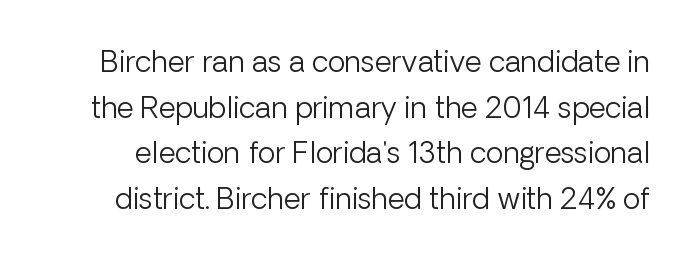
Check under the words: just untouched page. This sample uses a sans-serif face. Do the characters align in a grid? No, the font is proportional. On a weight scale, this lands at 450 or below.
